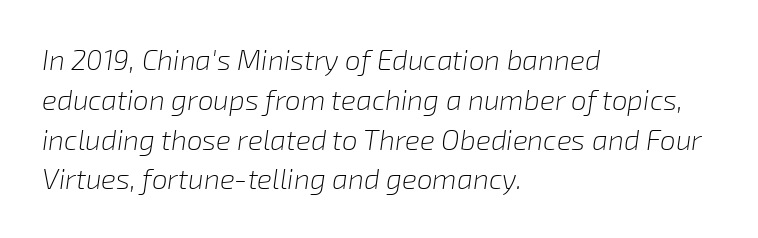
Regular leading. Notice how the passage keeps a crisp vertical edge on the left only. The face used here is proportionally spaced, like ordinary book or web type. Would a proofreader flag this as italicized? Yes.
